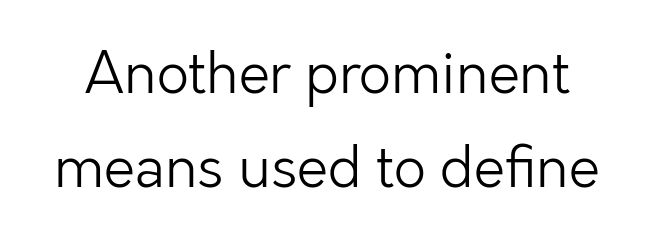
The image shows 56 px light sans-serif type, upright; set normal line spacing (1.68x), normal letter spacing, not underlined; low stroke contrast and a medium x-height.
